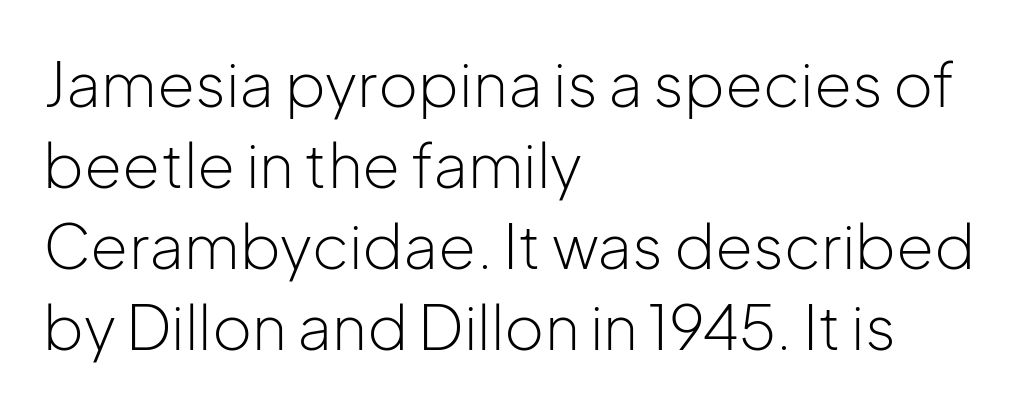
The image shows 61 px light sans-serif type, upright; set left-aligned, normal line spacing (1.33x), normal letter spacing, not underlined; low stroke contrast and a medium x-height.
